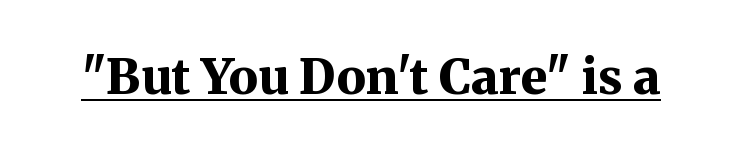
{"serif": "yes", "italic": "no", "bold": "yes", "weight": "bold", "width": "normal", "stroke_contrast": "medium", "x_height": "medium", "monospaced": "no", "underline": "yes", "letter_spacing": "normal", "letter_spacing_em": 0.0, "glyph_px": 49}
